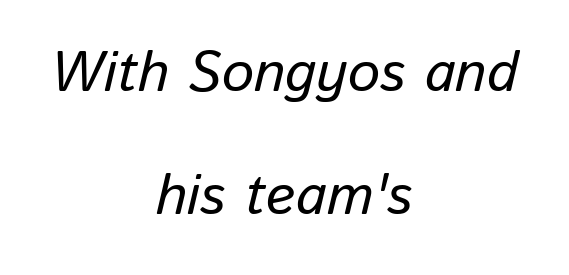
The image shows 57 px text type, italic (leaning right); set centered, loose line spacing (2.15x), normal letter spacing, not underlined; low stroke contrast and a medium x-height.
